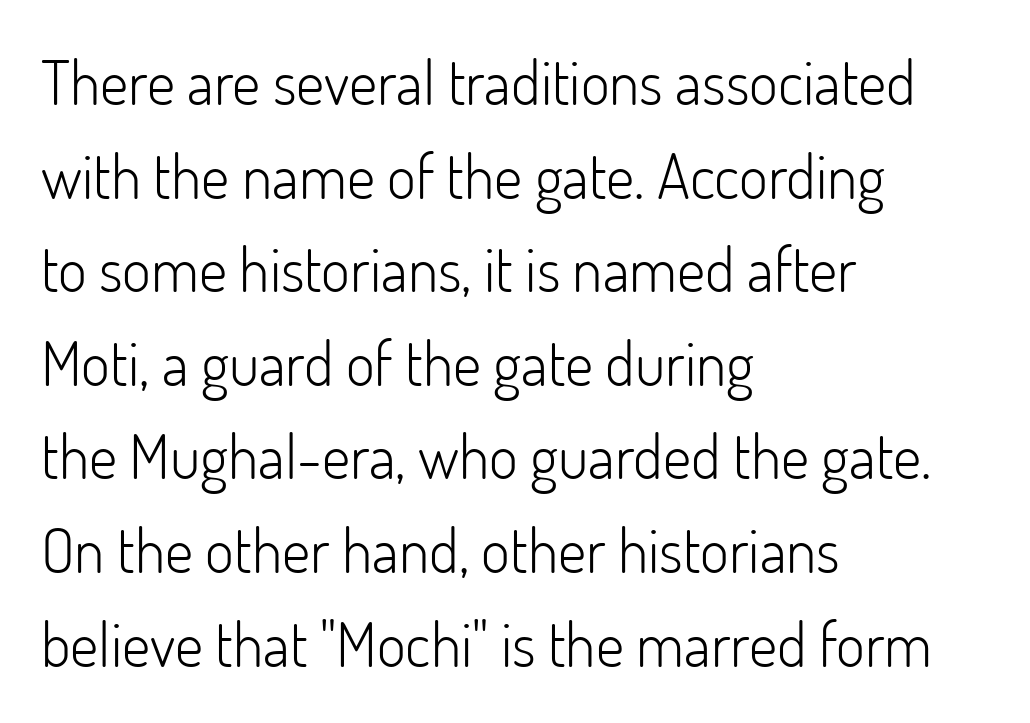
Q: Is the text bold? A: No.
Q: Is the text italic (slanted)? A: No, it is upright.
Q: Is the typeface a serif or a sans-serif typeface? A: Sans-serif.
Q: Is the text underlined? A: No.
Q: How is the paragraph aligned? A: Left-aligned.
Q: Is the spacing between letters normal or unusually wide? A: Normal.
Q: Is the spacing between lines tight, normal or loose? A: Normal.
Q: Width (condensed, normal, or wide)? A: Normal.
Q: Stroke contrast? A: Low.
Q: x-height? A: Small.
Q: Monospaced? A: No.
